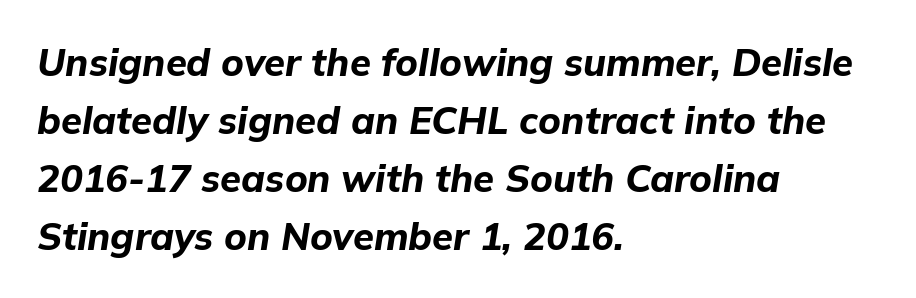
The image shows 38 px bold type, italic (leaning right); set left-aligned, normal line spacing (1.53x), normal letter spacing, not underlined; low stroke contrast and a medium x-height.
